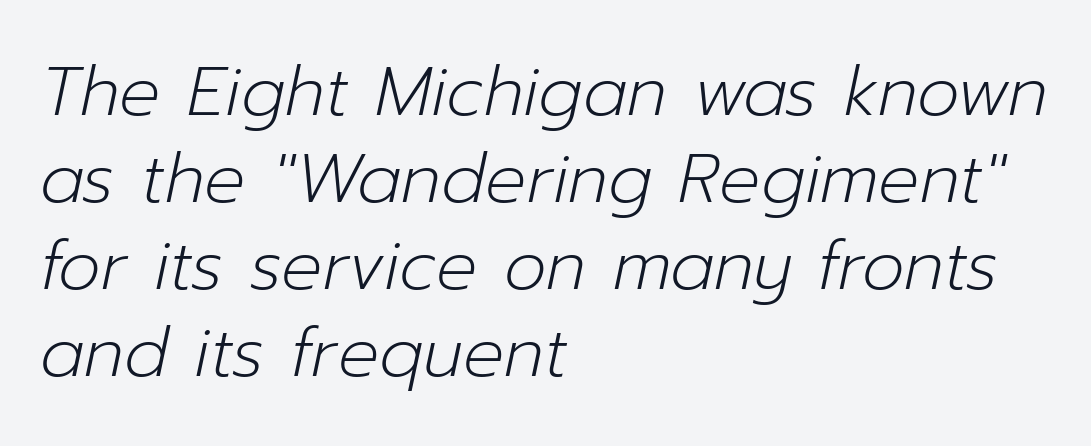
The image shows 68 px light type, italic (leaning right); set left-aligned, normal line spacing (1.28x), normal letter spacing, not underlined; low stroke contrast and a medium x-height.
